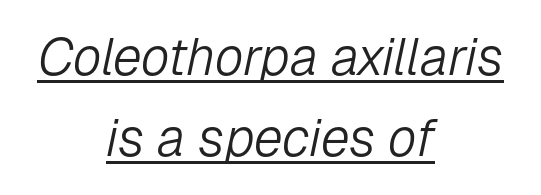
{"italic": "yes", "lean": "right", "slant_degrees": 12, "bold": "no", "weight": "light", "width": "normal", "stroke_contrast": "low", "x_height": "medium", "monospaced": "no", "underline": "yes", "align": "center", "line_spacing": "normal", "line_spacing_ratio": 1.56, "letter_spacing": "normal", "letter_spacing_em": 0.0, "glyph_px": 52}
